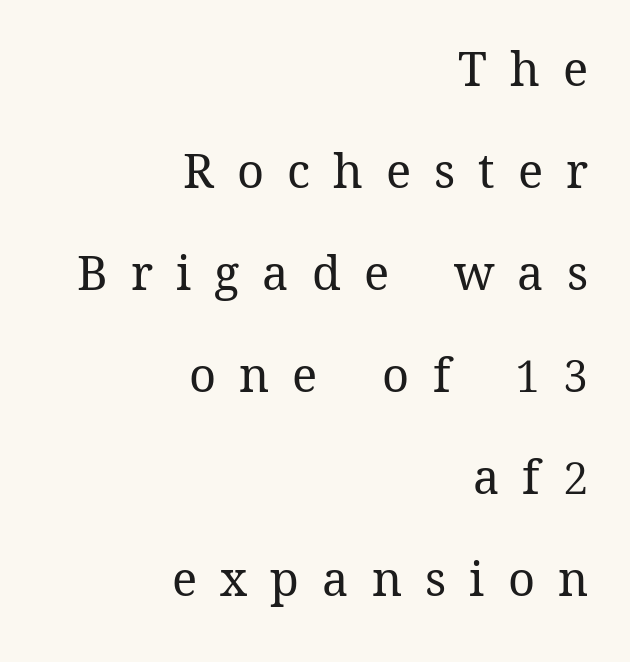
Q: Is the text bold? A: No.
Q: Is the text italic (slanted)? A: No, it is upright.
Q: Is the text underlined? A: No.
Q: How is the paragraph aligned? A: Right-aligned.
Q: Is the spacing between letters normal or unusually wide? A: Unusually wide.
Q: Is the spacing between lines tight, normal or loose? A: Loose.
Q: Width (condensed, normal, or wide)? A: Normal.
Q: Stroke contrast? A: Medium.
Q: x-height? A: Medium.
Q: Monospaced? A: No.
